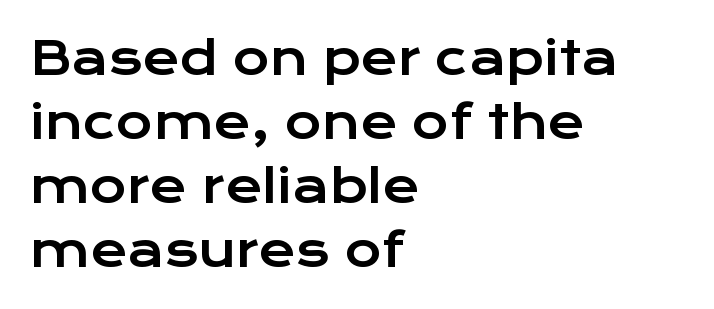
The image shows 45 px wide sans-serif type, upright; set left-aligned, normal line spacing (1.42x), normal letter spacing, not underlined; low stroke contrast and a medium x-height.
